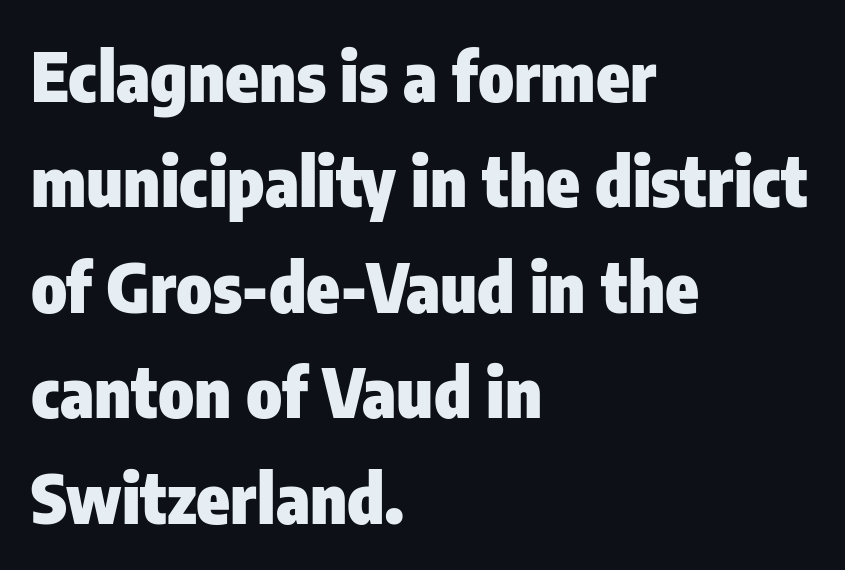
The image shows 68 px heavy, condensed sans-serif type, upright; set left-aligned, normal line spacing (1.55x), normal letter spacing, not underlined; low stroke contrast and a medium x-height.
